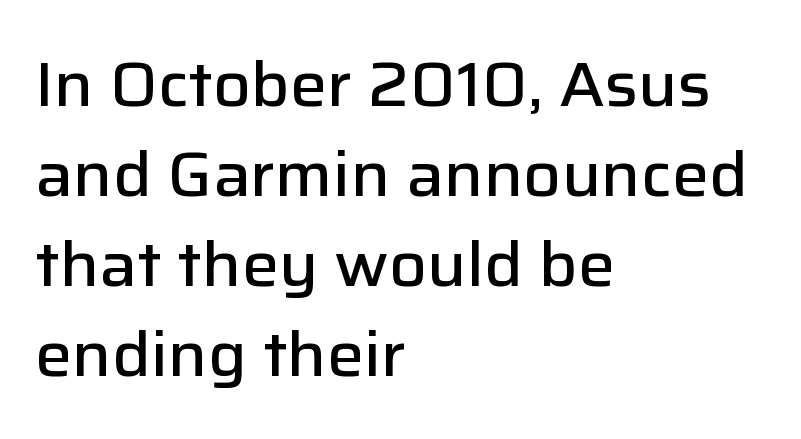
Grotesque or geometric, the face here clearly has no serifs. Summary of vertical rhythm: regular, with standard interline spacing. Nothing unusual about the tracking: characters are spaced as the font intends. You can tell it's not italic because the verticals are truly vertical. A typesetter would call this proportional, since set widths differ per character.
